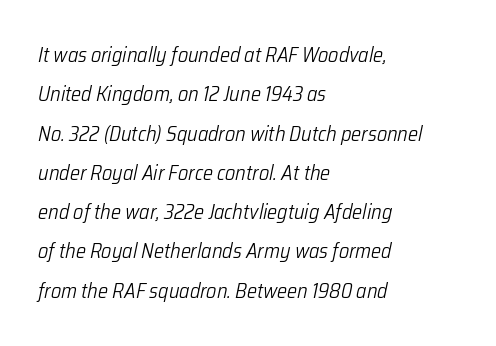
Q: Is the text bold? A: No.
Q: Is the text italic (slanted)? A: Yes, it leans right by about 12 degrees.
Q: Is the text underlined? A: No.
Q: How is the paragraph aligned? A: Left-aligned.
Q: Is the spacing between letters normal or unusually wide? A: Normal.
